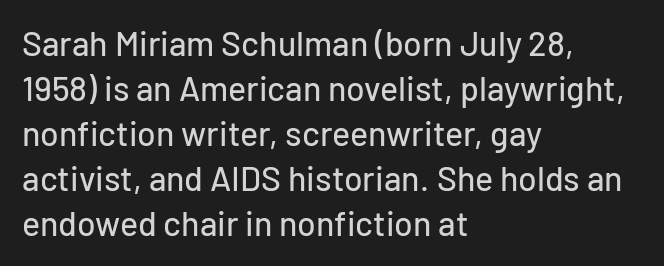
Examine the stroke ends and you'll find no serifs. Reading down the block, your eye returns to a fixed left position each line. A bare baseline throughout the passage. This is roman type, the default non-slanted kind.
